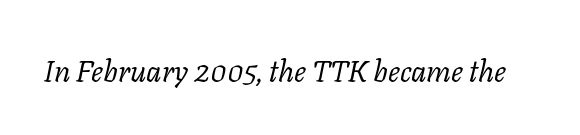
Q: Is the text bold? A: No.
Q: Is the text italic (slanted)? A: Yes, it leans right by about 11 degrees.
Q: Is the typeface a serif or a sans-serif typeface? A: Serif.
Q: Is the text underlined? A: No.
Q: Is the spacing between letters normal or unusually wide? A: Normal.
Q: Width (condensed, normal, or wide)? A: Normal.
Q: Stroke contrast? A: Low.
Q: x-height? A: Medium.
Q: Monospaced? A: No.
